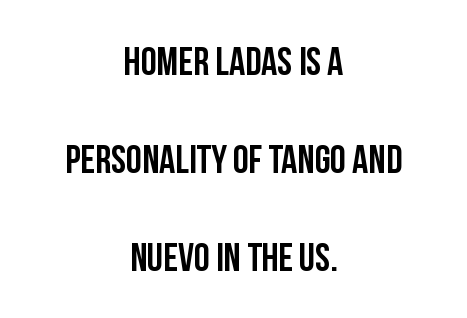
Q: Is the text italic (slanted)? A: No, it is upright.
Q: Is the typeface a serif or a sans-serif typeface? A: Sans-serif.
Q: Is the text underlined? A: No.
Q: How is the paragraph aligned? A: Centered.
Q: Is the spacing between letters normal or unusually wide? A: Normal.
Q: Is the spacing between lines tight, normal or loose? A: Loose.
Q: Width (condensed, normal, or wide)? A: Condensed.
Q: Stroke contrast? A: Low.
Q: x-height? A: Large.
Q: Monospaced? A: No.
